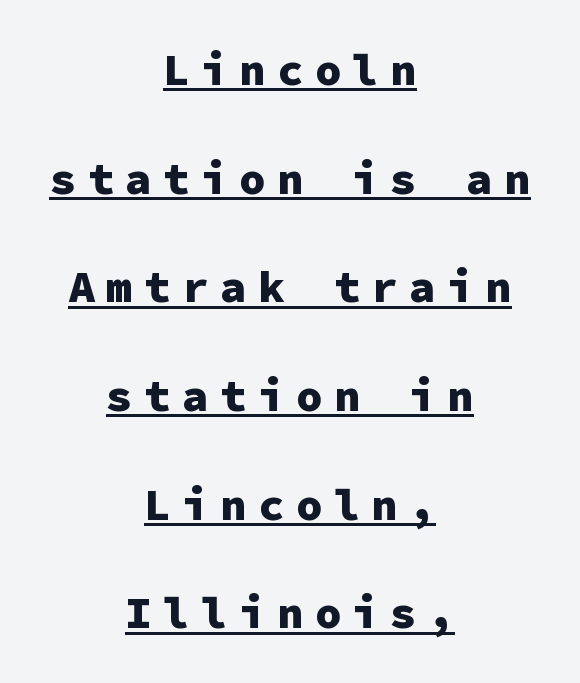
Q: Is the text bold? A: Yes.
Q: Is the text italic (slanted)? A: No, it is upright.
Q: Is the typeface a serif or a sans-serif typeface? A: Sans-serif.
Q: Is the text underlined? A: Yes.
Q: How is the paragraph aligned? A: Centered.
Q: Is the spacing between letters normal or unusually wide? A: Unusually wide.
Q: Is the spacing between lines tight, normal or loose? A: Loose.
Q: Width (condensed, normal, or wide)? A: Normal.
Q: Stroke contrast? A: Low.
Q: x-height? A: Medium.
Q: Monospaced? A: Yes.
